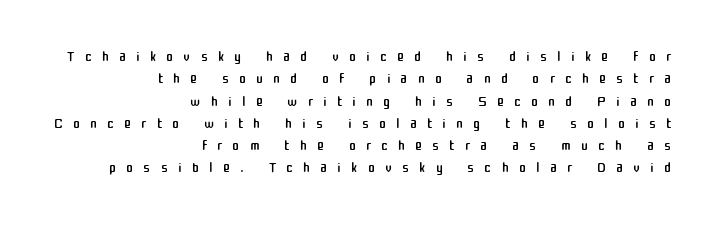
The image shows 21 px text type, upright; set right-aligned, tight line spacing (1.06x), unusually wide letter spacing (+0.48 em), not underlined.
